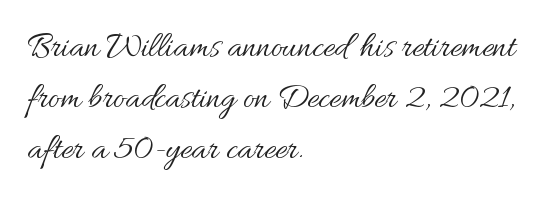
The face used here is proportionally spaced, like ordinary book or web type. Descenders hang freely into open space. Visually the block forms a straight wall on the left and a jagged coastline on the right. The font sits on the lighter half of the weight spectrum, regular included.
